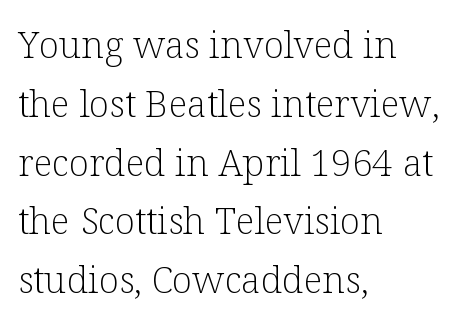
To sum up the face: it has serifs. Unlike italic type, these characters show no tilt at all. The characters are drawn with everyday or finer stroke widths. A typesetter would call this proportional, since set widths differ per character. This sample keeps an unexceptional amount of space between lines. This rendering uses left alignment, leaving the right contour irregular.
